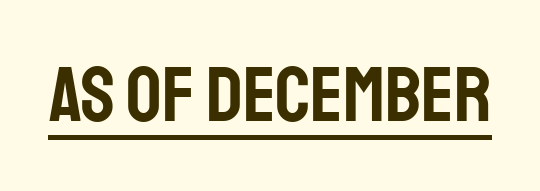
Observe the absence of serifs on each vertical stroke in this sample. A typesetter would call this zero additional tracking. A typesetter would mark this as roman, not italic. Spacing verdict: proportional, widths tailored to each character. Beneath each row of characters lies a ruled line.
